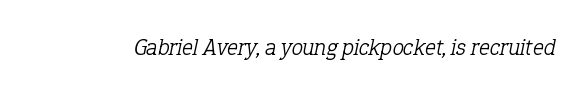
Each stroke keeps to a modest, everyday thickness or less. In terms of posture, this sample is oblique. Honestly, there is no underline to notice here at all. The horizontal fit of the characters is conventional and even.
